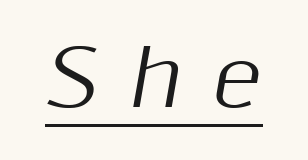
Q: Is the text italic (slanted)? A: Yes, it leans right by about 10 degrees.
Q: Is the text underlined? A: Yes.
Q: Is the spacing between letters normal or unusually wide? A: Unusually wide.
Q: Width (condensed, normal, or wide)? A: Normal.
Q: Stroke contrast? A: Medium.
Q: x-height? A: Medium.
Q: Monospaced? A: No.
